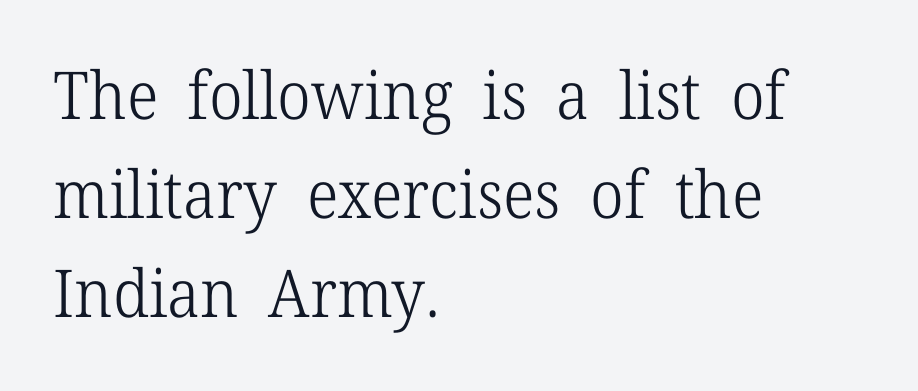
Q: Is the text bold? A: No.
Q: Is the text italic (slanted)? A: No, it is upright.
Q: Is the typeface a serif or a sans-serif typeface? A: Serif.
Q: Is the text underlined? A: No.
Q: How is the paragraph aligned? A: Left-aligned.
Q: Is the spacing between letters normal or unusually wide? A: Normal.
Q: Is the spacing between lines tight, normal or loose? A: Normal.
Q: Width (condensed, normal, or wide)? A: Normal.
Q: Stroke contrast? A: Low.
Q: x-height? A: Medium.
Q: Monospaced? A: No.
